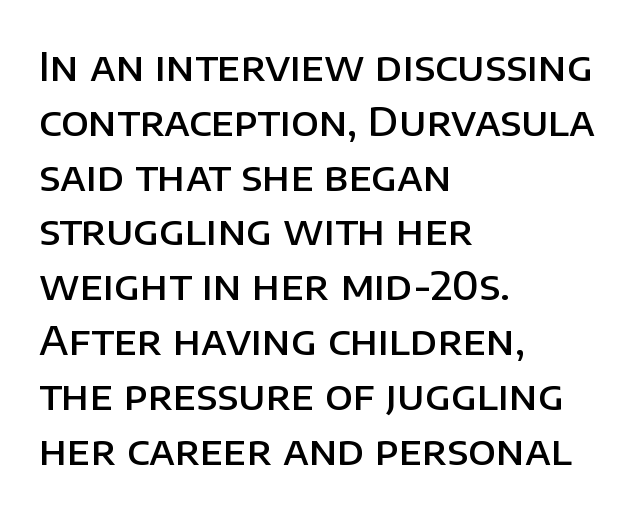
Q: Is the text bold? A: Semi-bold.
Q: Is the text italic (slanted)? A: No, it is upright.
Q: Is the typeface a serif or a sans-serif typeface? A: Sans-serif.
Q: Is the text underlined? A: No.
Q: How is the paragraph aligned? A: Left-aligned.
Q: Is the spacing between letters normal or unusually wide? A: Normal.
Q: Is the spacing between lines tight, normal or loose? A: Normal.
Q: Width (condensed, normal, or wide)? A: Normal.
Q: Stroke contrast? A: Low.
Q: x-height? A: Large.
Q: Monospaced? A: No.
